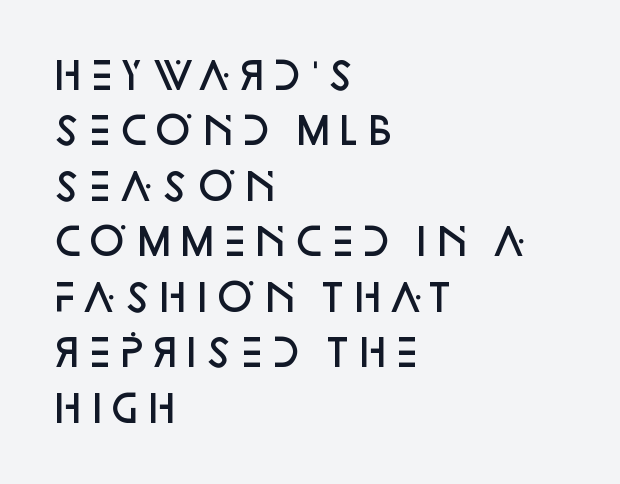
Stems and bowls a touch heavier than normal — semibold. Every stem runs plumb, perpendicular to the baseline. Descenders are the only things crossing below the line. The characters display no serif detailing; their extremities are plain. The face used here is rendered with its standard letterfit. Looks like regular typesetting: each glyph gets only the width it needs.
